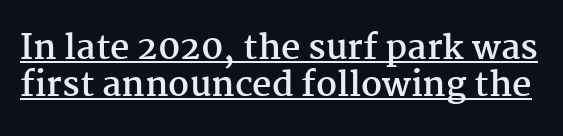
Ordinary non-slanted type is in use. The face used here has the dense, thick strokes of a bold. The rendering uses natural spacing where letterforms have individual widths. The vertical gap from one line to the next is small. Check the space under the baseline: a stroke is drawn there.
